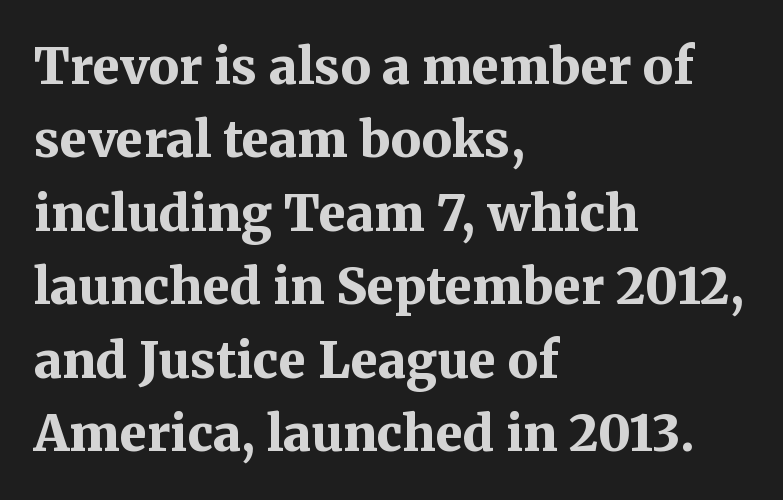
Vertical spacing — default. You'd pick this weight for a headline — it's a proper bold. The lines in this sample share a left origin and differ only in where they stop. The horizontal fit of the characters is conventional and even. Character widths vary here, with narrow letters taking less room than wide ones. Clear beneath every line of the passage.
